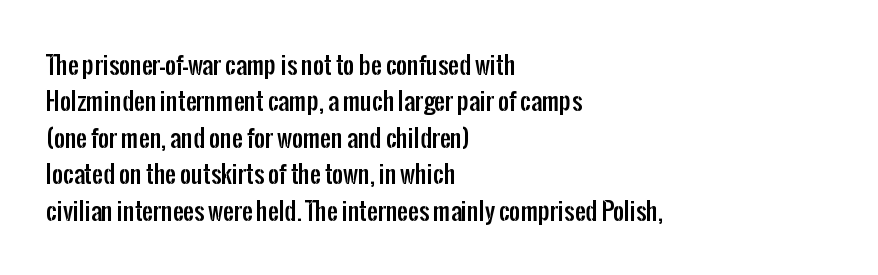
Q: Is the text italic (slanted)? A: No, it is upright.
Q: Is the text underlined? A: No.
Q: How is the paragraph aligned? A: Left-aligned.
Q: Is the spacing between letters normal or unusually wide? A: Normal.
Q: Is the spacing between lines tight, normal or loose? A: Normal.
